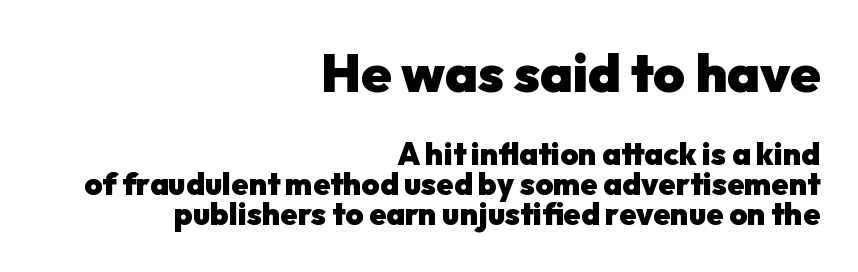
The image shows 54 px heavy sans-serif type, upright; set right-aligned, tight line spacing (0.97x), normal letter spacing, not underlined; the first (top) block is 1.74x larger; low stroke contrast and a medium x-height.
